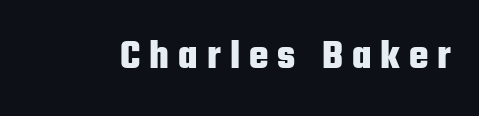
The image shows 41 px heavy, condensed sans-serif type, upright; set unusually wide letter spacing (+0.22 em), not underlined; low stroke contrast and a medium x-height.
